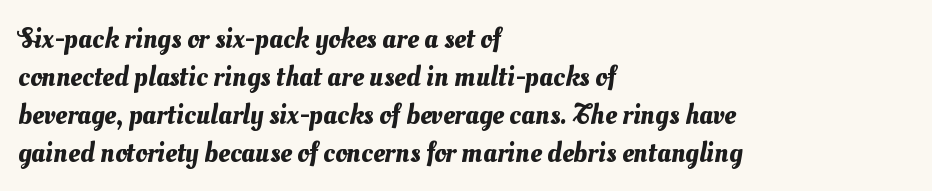
The image shows 29 px text type; set left-aligned, normal line spacing (1.31x), normal letter spacing, not underlined; medium stroke contrast and a small x-height.
